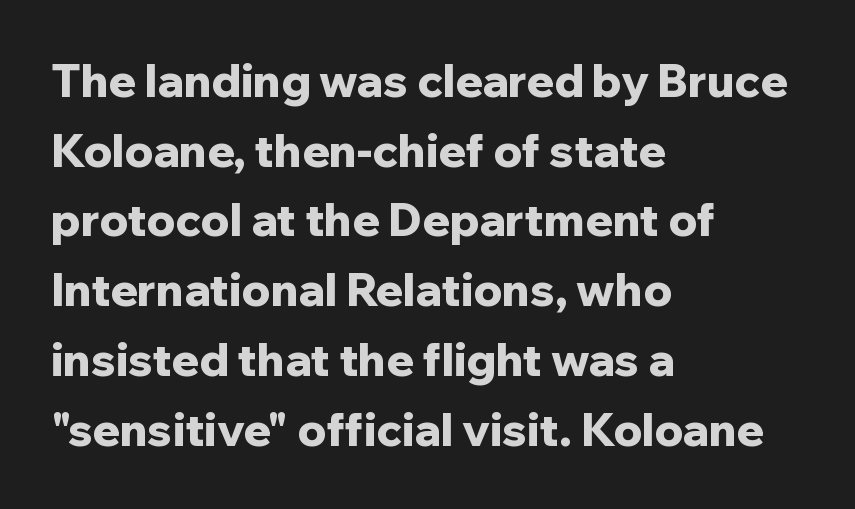
{"serif": "no", "italic": "no", "bold": "yes", "weight": "bold", "width": "normal", "stroke_contrast": "low", "x_height": "medium", "monospaced": "no", "underline": "no", "align": "left", "line_spacing": "normal", "line_spacing_ratio": 1.55, "letter_spacing": "normal", "letter_spacing_em": 0.0, "glyph_px": 45}
